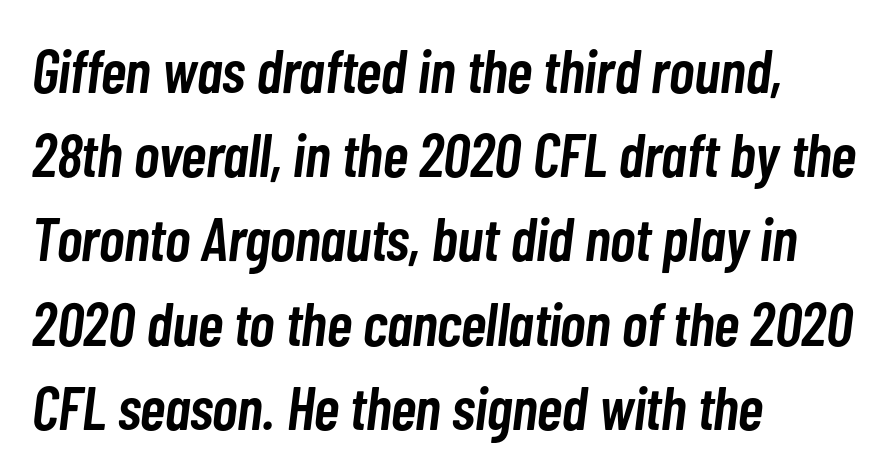
The image shows 61 px semibold, condensed type, italic (leaning right); set left-aligned, normal line spacing (1.38x), normal letter spacing, not underlined; low stroke contrast and a medium x-height.
